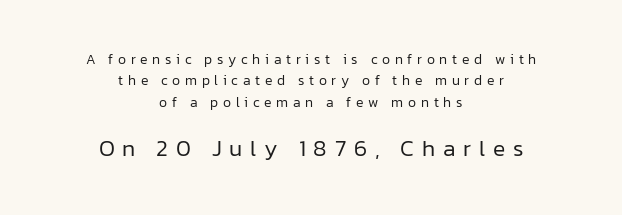
The image shows 23 px text type, upright; set centered, normal line spacing (1.52x), unusually wide letter spacing (+0.34 em), not underlined; the second (bottom) block is 1.64x larger.
